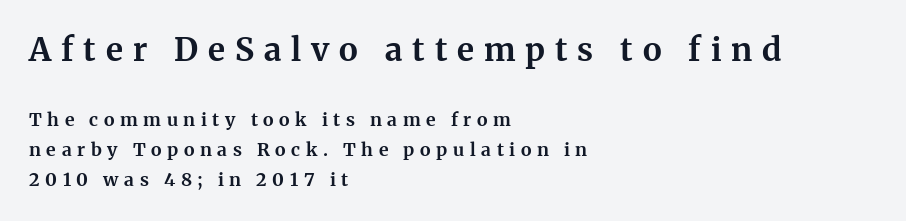
In terms of leading, this rendering sits right in the middle. Heft: maximum for text — a bold. Does extra space separate the letters? Yes, quite a lot of it. The letters stand upright; this is a roman face. Horizontal alignment here is leftward, the default for most running prose. Beneath every word, the page is bare.
